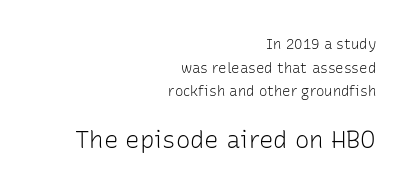
The image shows 24 px text type, upright; set right-aligned, normal line spacing (1.68x), normal letter spacing, not underlined; the second (bottom) block is 1.71x larger.
